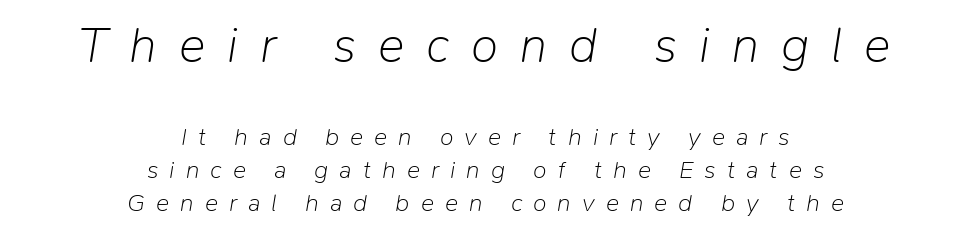
Vertically, the passage feels balanced, rows spaced as you'd expect. The passage shown is not underscored anywhere. Loose tracking; the words dissolve into strings of separated letters. Think of a printed novel: that variable character pitch is what you see here. Visually the block forms a symmetrical silhouette, jagged on both flanks.
